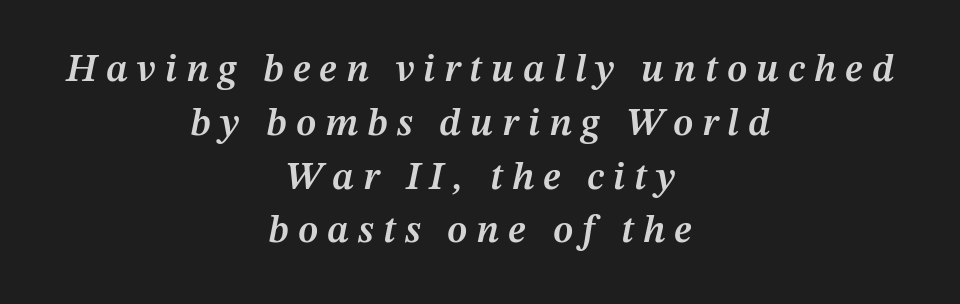
The image shows 39 px semibold type, italic (leaning right); set centered, normal line spacing (1.38x), unusually wide letter spacing (+0.23 em), not underlined; medium stroke contrast and a medium x-height.
